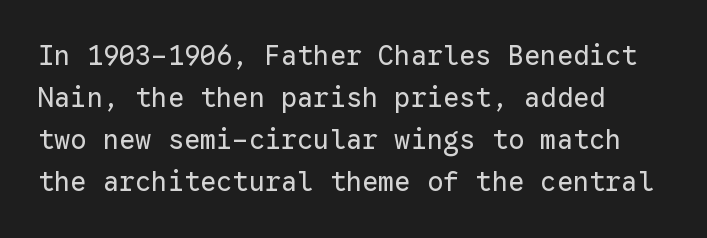
{"italic": "no", "bold": "no", "underline": "no", "align": "left", "line_spacing": "normal", "line_spacing_ratio": 1.56, "letter_spacing": "normal", "letter_spacing_em": 0.0, "glyph_px": 27}
